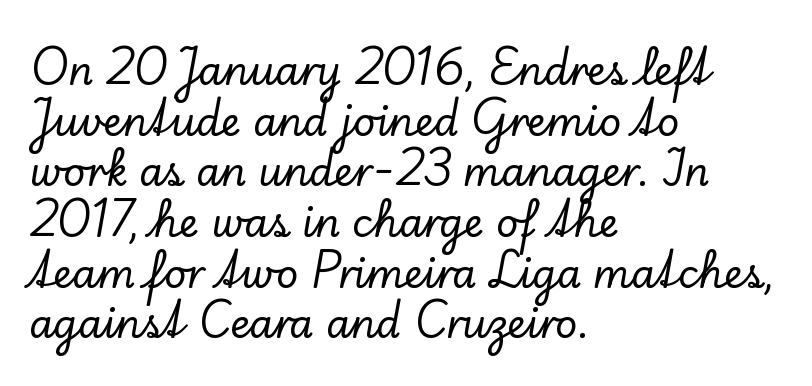
The image shows 39 px serif type; set left-aligned, normal line spacing (1.3x), normal letter spacing, not underlined; low stroke contrast and a small x-height.
